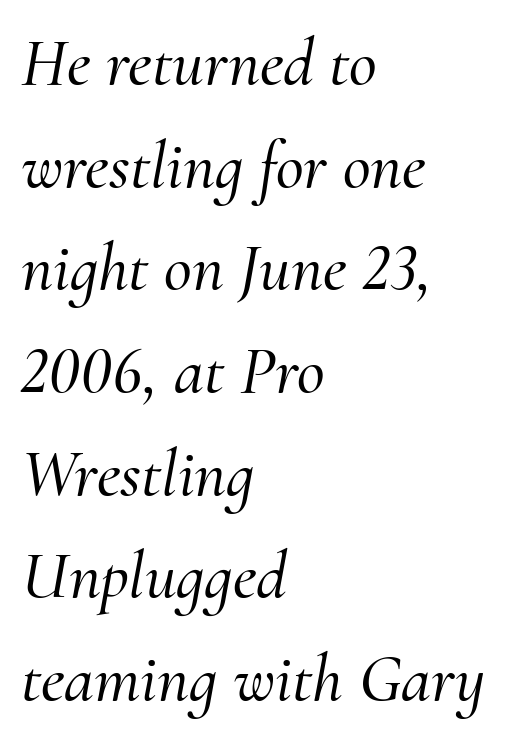
Observe the serifs anchoring each vertical stroke in this sample. The passage shown stacks its lines at a standard gap. Inter-character spacing is left at the font's built-in metrics. Is the block centered? No — it sits flush against the left margin. A clean baseline with only descenders dipping below it. You can tell it's italic because the verticals aren't actually vertical.
